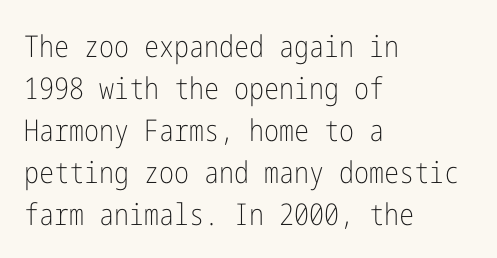
Grotesque or geometric, the face here clearly has no serifs. The face looks like a standard text weight, possibly lighter. Honestly, there is no underline to notice here at all. If you drew a line through each stem, it would be perfectly vertical. Where is the straight margin? On the left. You could call the tracking neutral — neither tight nor loose.
